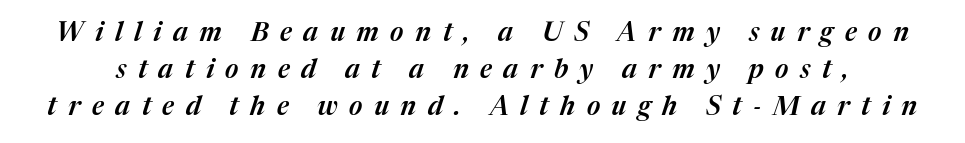
The image shows 26 px text type, italic (leaning right); set normal line spacing (1.42x), unusually wide letter spacing (+0.44 em), not underlined.
